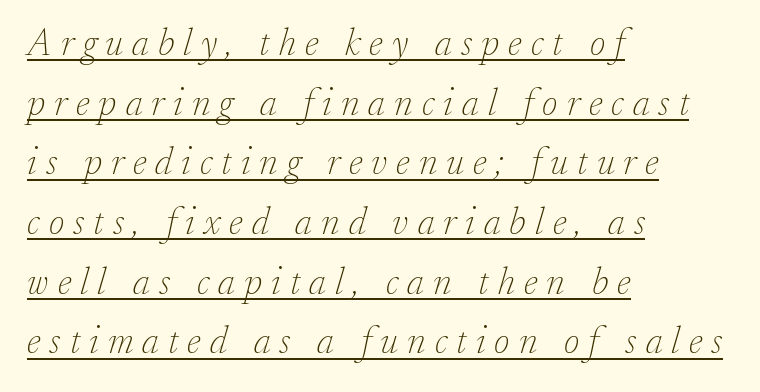
The weight tops out at a normal text grade. Reading down the column, the eye jumps a familiar distance to each next line. Students, note that the glyphs here are deliberately spaced far apart. The letters advance in unequal steps, a hallmark of proportional type.
